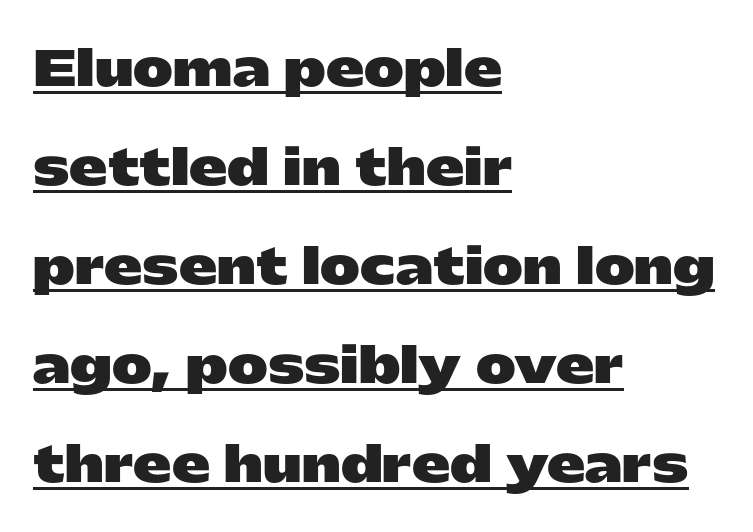
The image shows 48 px heavy, wide sans-serif type, upright; set left-aligned, loose line spacing (2.06x), normal letter spacing, underlined; low stroke contrast and a medium x-height.
